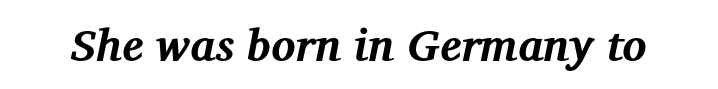
Q: Is the text bold? A: Yes.
Q: Is the text italic (slanted)? A: Yes, it leans right by about 12 degrees.
Q: Is the typeface a serif or a sans-serif typeface? A: Serif.
Q: Is the text underlined? A: No.
Q: Is the spacing between letters normal or unusually wide? A: Normal.
Q: Width (condensed, normal, or wide)? A: Normal.
Q: Stroke contrast? A: Medium.
Q: x-height? A: Medium.
Q: Monospaced? A: No.
